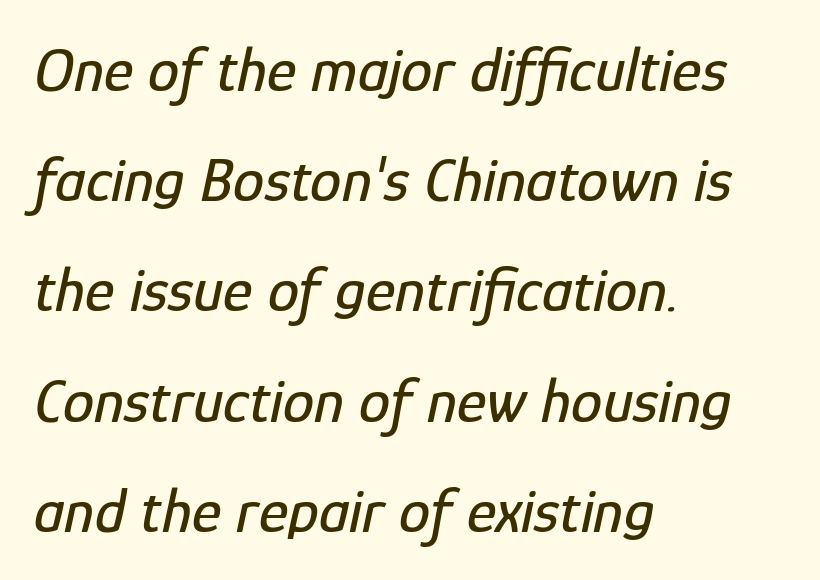
{"italic": "yes", "lean": "right", "slant_degrees": 12, "width": "condensed", "stroke_contrast": "low", "x_height": "medium", "monospaced": "no", "underline": "no", "align": "left", "line_spacing_ratio": 1.75, "letter_spacing": "normal", "letter_spacing_em": 0.0, "glyph_px": 63}
